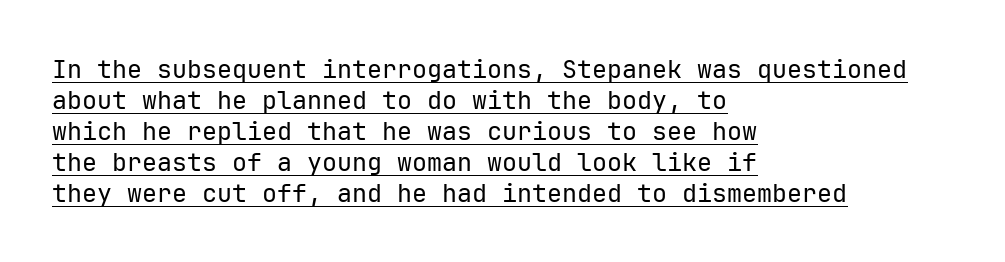
{"italic": "no", "bold": "no", "underline": "yes", "align": "left", "line_spacing_ratio": 1.24, "letter_spacing": "normal", "letter_spacing_em": 0.0, "glyph_px": 25}
